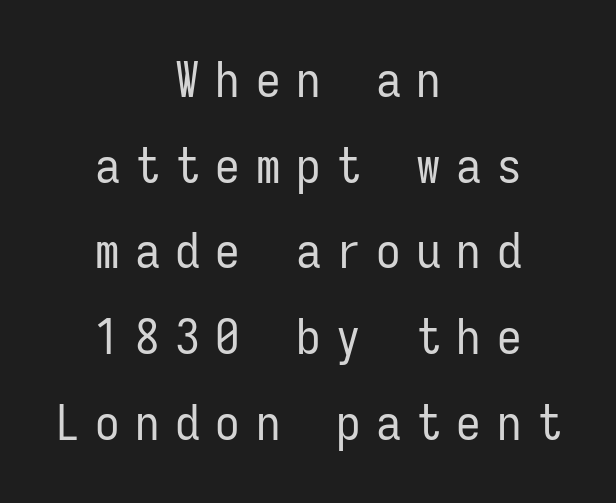
The image shows 49 px regular-weight, condensed sans-serif type, upright, monospaced; set centered, line spacing 1.75x, unusually wide letter spacing (+0.32 em), not underlined; low stroke contrast and a medium x-height.
